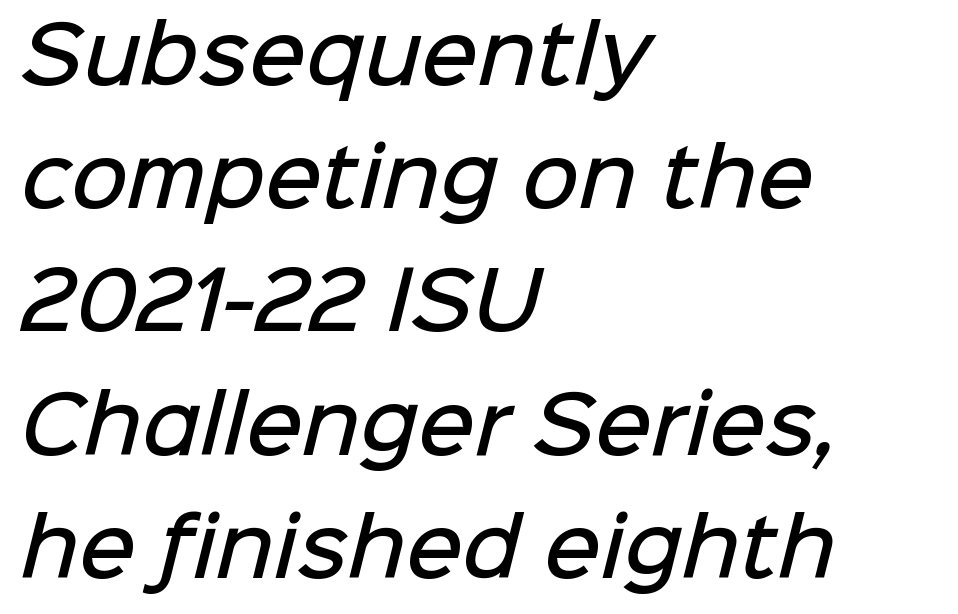
{"serif": "no", "bold": "semi", "weight": "semibold", "width": "normal", "stroke_contrast": "low", "x_height": "medium", "monospaced": "no", "underline": "no", "align": "left", "line_spacing": "normal", "line_spacing_ratio": 1.58, "letter_spacing": "normal", "letter_spacing_em": 0.0, "glyph_px": 78}
